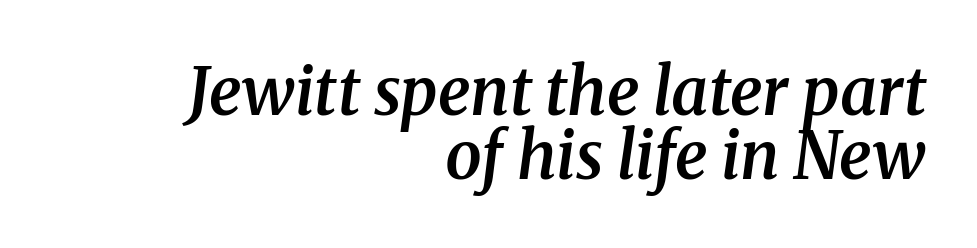
{"serif": "yes", "italic": "yes", "lean": "right", "slant_degrees": 8, "bold": "semi", "weight": "semibold", "width": "normal", "stroke_contrast": "medium", "x_height": "medium", "monospaced": "no", "underline": "no", "align": "right", "line_spacing": "tight", "line_spacing_ratio": 0.98, "letter_spacing": "normal", "letter_spacing_em": 0.0, "glyph_px": 65}
